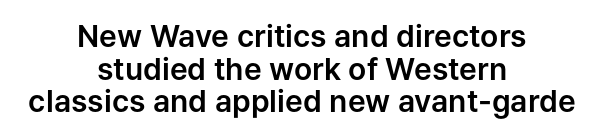
{"serif": "no", "italic": "no", "width": "normal", "stroke_contrast": "low", "x_height": "medium", "monospaced": "no", "underline": "no", "align": "center", "line_spacing": "tight", "line_spacing_ratio": 1.09, "letter_spacing": "normal", "letter_spacing_em": 0.0, "glyph_px": 30}
